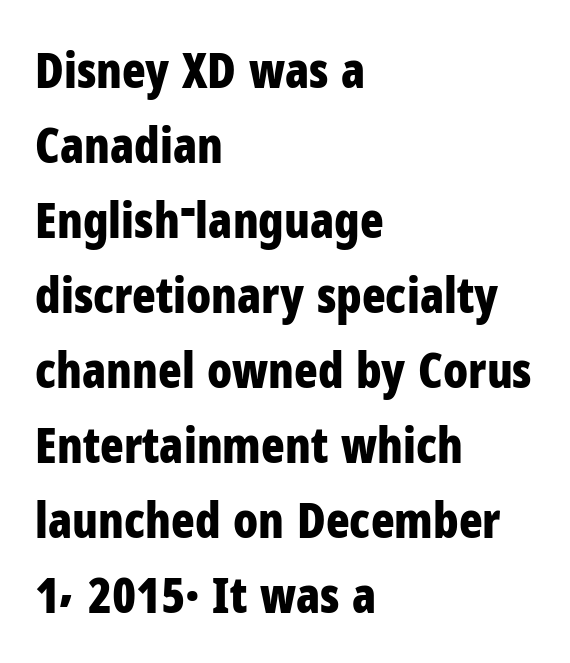
Q: Is the text bold? A: Yes.
Q: Is the text italic (slanted)? A: No, it is upright.
Q: Is the typeface a serif or a sans-serif typeface? A: Sans-serif.
Q: Is the text underlined? A: No.
Q: How is the paragraph aligned? A: Left-aligned.
Q: Is the spacing between letters normal or unusually wide? A: Normal.
Q: Is the spacing between lines tight, normal or loose? A: Normal.
Q: Width (condensed, normal, or wide)? A: Condensed.
Q: Stroke contrast? A: Low.
Q: x-height? A: Medium.
Q: Monospaced? A: No.
